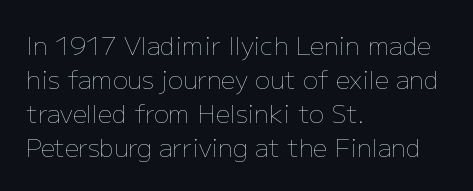
The image shows 25 px text type, upright; set left-aligned, normal line spacing (1.36x), normal letter spacing, not underlined.
